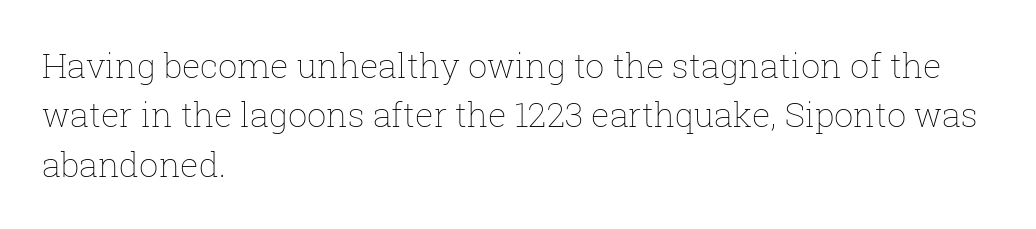
The image shows 34 px thin type, upright; set left-aligned, normal line spacing (1.45x), normal letter spacing, not underlined; low stroke contrast and a medium x-height.
